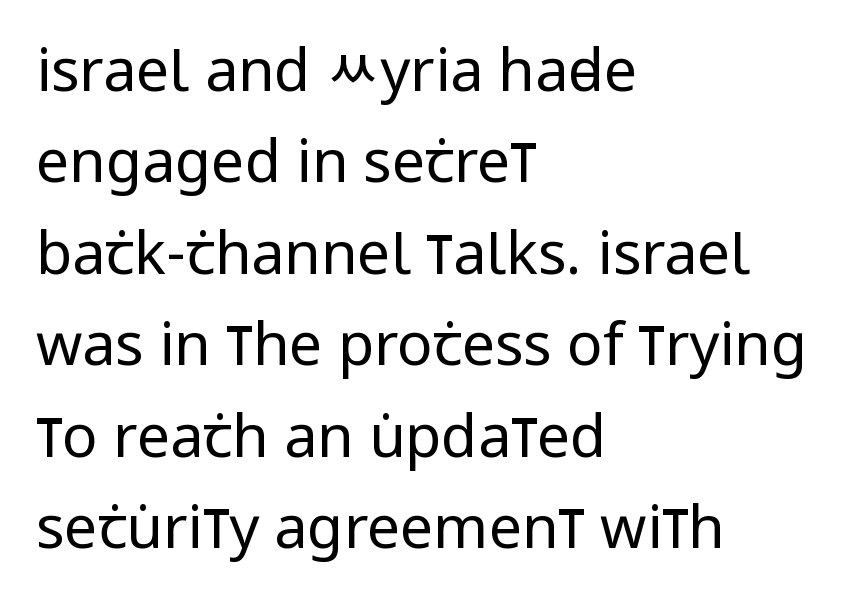
Q: Is the text bold? A: No.
Q: Is the text italic (slanted)? A: No, it is upright.
Q: Is the typeface a serif or a sans-serif typeface? A: Sans-serif.
Q: Is the text underlined? A: No.
Q: How is the paragraph aligned? A: Left-aligned.
Q: Is the spacing between letters normal or unusually wide? A: Normal.
Q: Is the spacing between lines tight, normal or loose? A: Normal.
Q: Width (condensed, normal, or wide)? A: Condensed.
Q: Stroke contrast? A: Low.
Q: x-height? A: Large.
Q: Monospaced? A: No.
